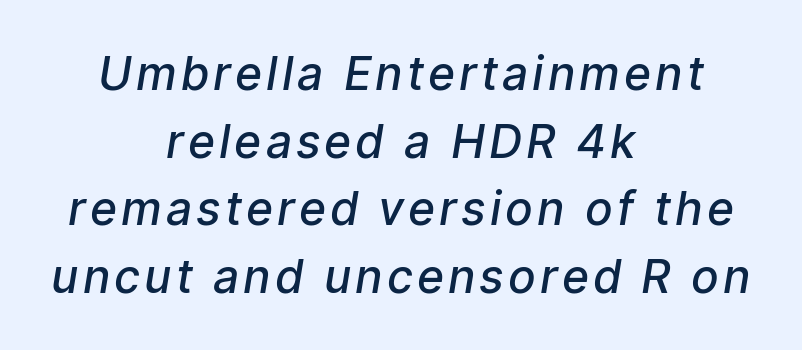
{"italic": "yes", "lean": "right", "slant_degrees": 9, "bold": "semi", "weight": "semibold", "width": "condensed", "stroke_contrast": "low", "x_height": "medium", "monospaced": "no", "underline": "no", "align": "center", "line_spacing": "normal", "line_spacing_ratio": 1.47, "glyph_px": 46}
